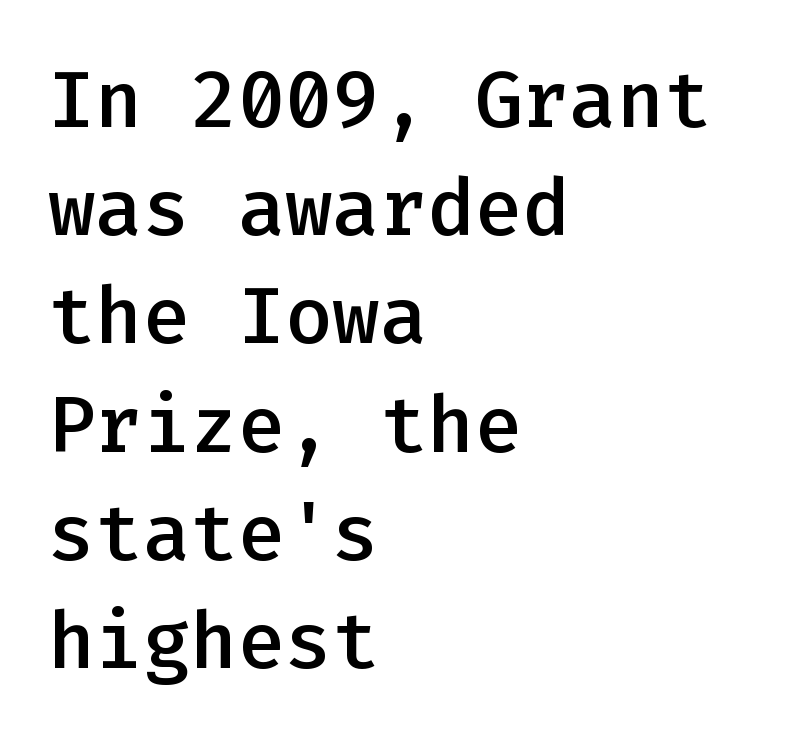
{"serif": "no", "italic": "no", "bold": "semi", "weight": "semibold", "width": "normal", "stroke_contrast": "low", "x_height": "medium", "monospaced": "yes", "underline": "no", "align": "left", "line_spacing": "normal", "line_spacing_ratio": 1.37, "letter_spacing": "normal", "letter_spacing_em": 0.0, "glyph_px": 79}
